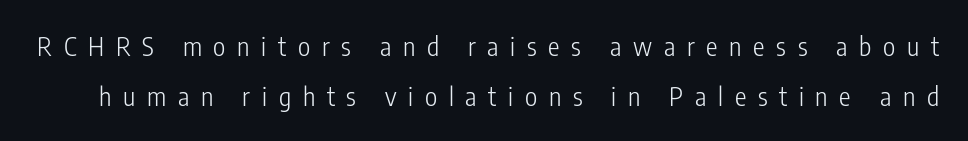
{"italic": "no", "bold": "no", "underline": "no", "line_spacing": "loose", "line_spacing_ratio": 1.92, "letter_spacing": "wide", "letter_spacing_em": 0.45, "glyph_px": 26}
